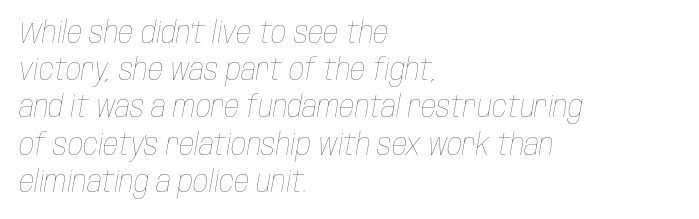
Inter-character spacing is left at the font's built-in metrics. This reads as an unemphasized weight, regular at the heaviest. Bare-footed words on every line. Character widths vary here, with narrow letters taking less room than wide ones. Teacher's note: observe the even left margin — that is flush-left alignment.
